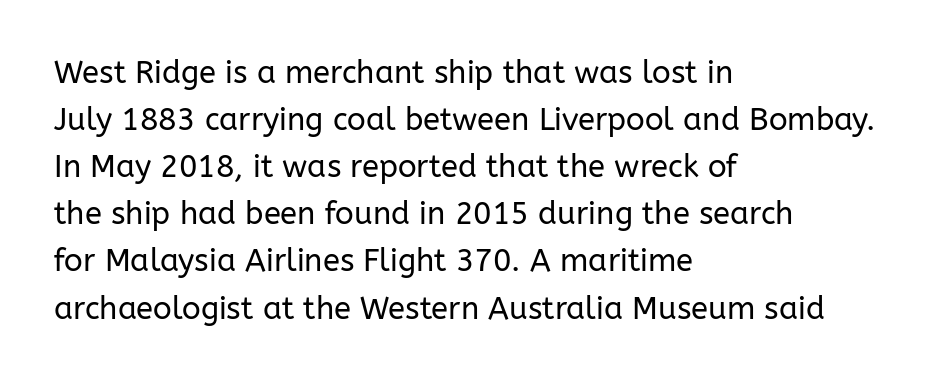
Proportional: the letters do not fall into vertical columns. The space directly below the letters is spotless. Does the type have serifs? No, each stem ends abruptly. The letterforms sit at book weight or below.
